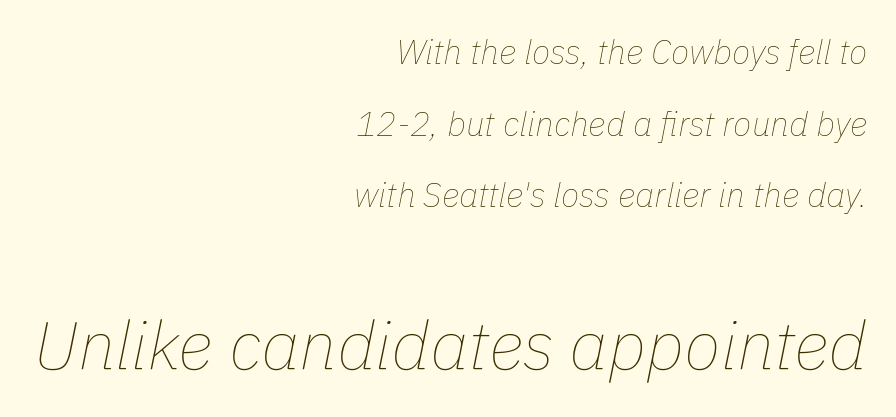
{"italic": "yes", "lean": "right", "slant_degrees": 11, "bold": "no", "weight": "thin", "width": "normal", "stroke_contrast": "low", "x_height": "medium", "monospaced": "no", "underline": "no", "align": "right", "line_spacing": "loose", "line_spacing_ratio": 2.11, "letter_spacing": "normal", "letter_spacing_em": 0.0, "larger_block": "second", "size_ratio": 2.0, "glyph_px": 68}
